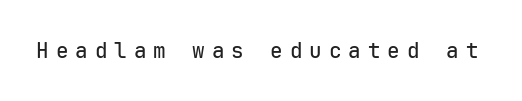
Has an underline been added? It has not. Is the letter spacing exaggerated? Yes — the characters are pushed far apart. Posture: upright roman.
